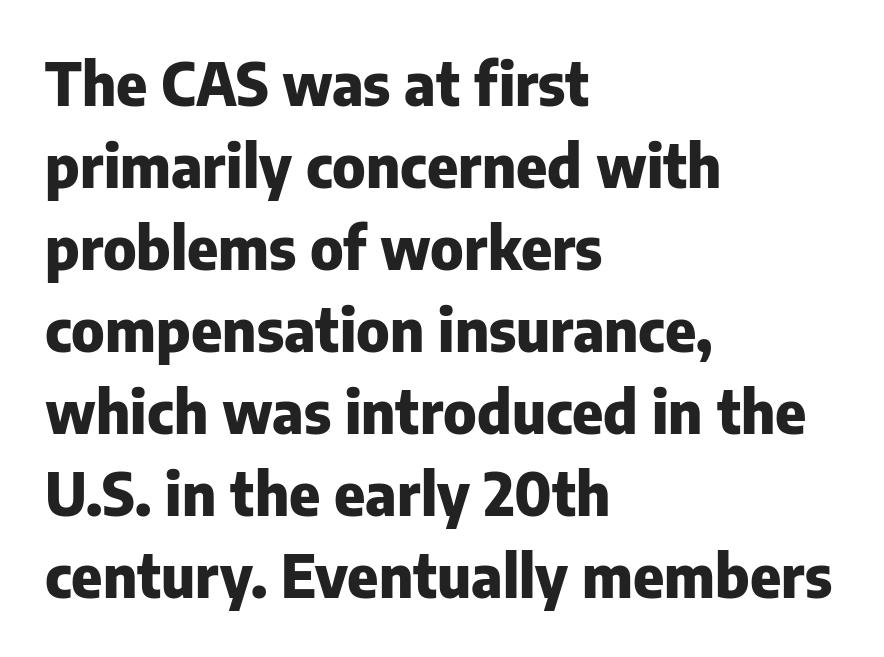
{"serif": "no", "italic": "no", "bold": "yes", "weight": "heavy", "width": "normal", "stroke_contrast": "low", "x_height": "medium", "monospaced": "no", "underline": "no", "align": "left", "line_spacing": "normal", "line_spacing_ratio": 1.39, "letter_spacing": "normal", "letter_spacing_em": 0.0, "glyph_px": 59}
